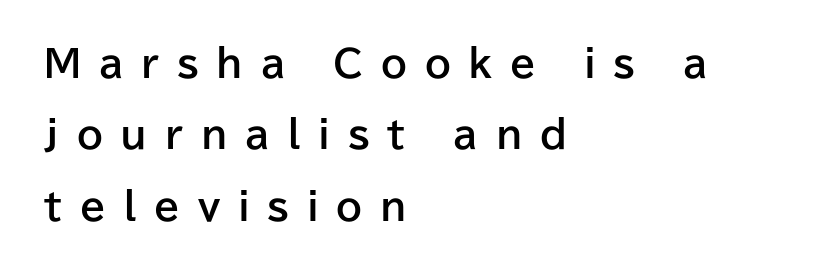
The lines are spread far apart with generous leading. The letterforms stand isolated, each surrounded by extra space. Classification — sans serif. Here the designer chose a conventional face with non-uniform glyph widths. A typesetter would mark this as roman, not italic. Casual observation: everything's shoved over to the left.
